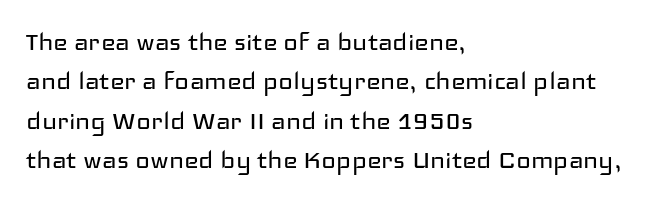
The passage shown is typed in a proportional face where columns would drift. The passage shown is typeset with a sans-serif family. A bare baseline throughout the passage. Think standard paragraph weight, or any step lighter than that.
